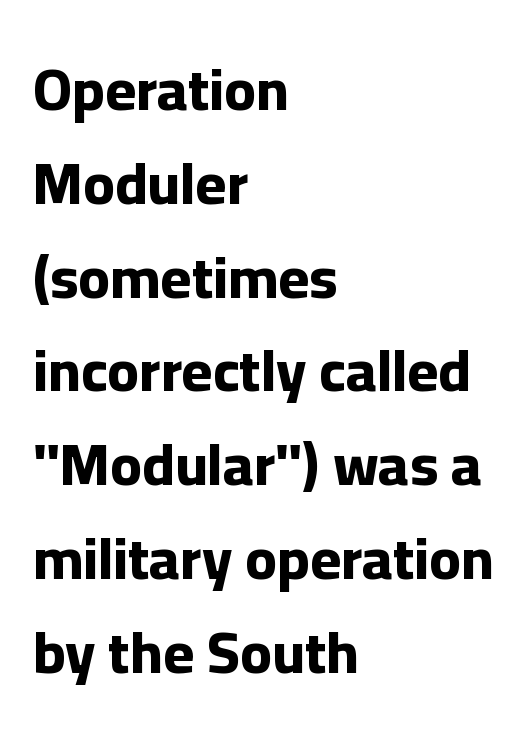
The passage shown is not underscored anywhere. Spacing between characters is what you'd get straight out of the box. Typeset ragged right — the left edge is the straight one. The passage shown is typed in a proportional face where columns would drift.
